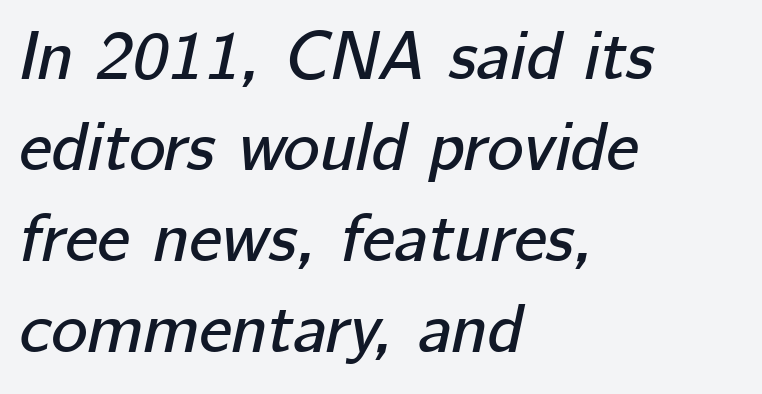
{"italic": "yes", "lean": "right", "slant_degrees": 12, "width": "normal", "stroke_contrast": "low", "x_height": "medium", "monospaced": "no", "underline": "no", "align": "left", "line_spacing": "normal", "line_spacing_ratio": 1.32, "letter_spacing": "normal", "letter_spacing_em": 0.0, "glyph_px": 69}
